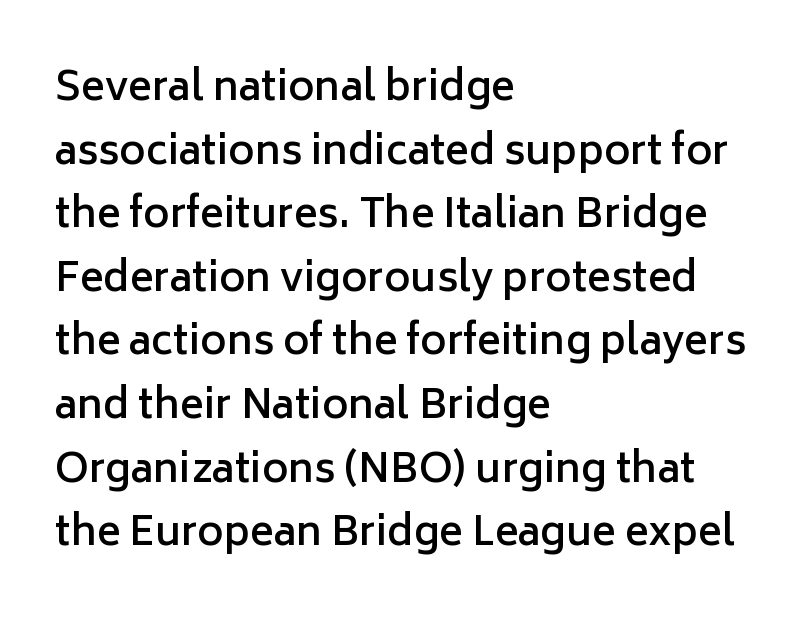
The image shows 40 px semibold sans-serif type, upright; set left-aligned, normal line spacing (1.59x), normal letter spacing, not underlined; low stroke contrast and a medium x-height.
